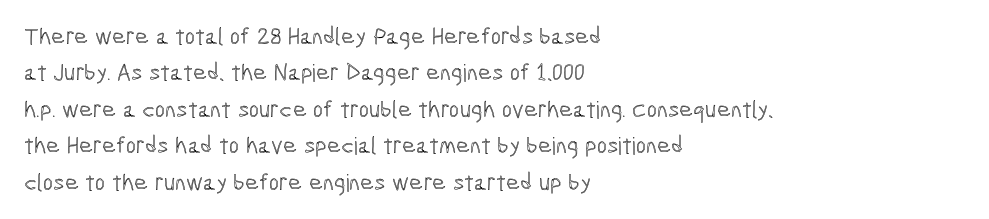
{"italic": "no", "underline": "no", "align": "left", "line_spacing": "normal", "line_spacing_ratio": 1.52, "letter_spacing": "normal", "letter_spacing_em": 0.0, "glyph_px": 24}
